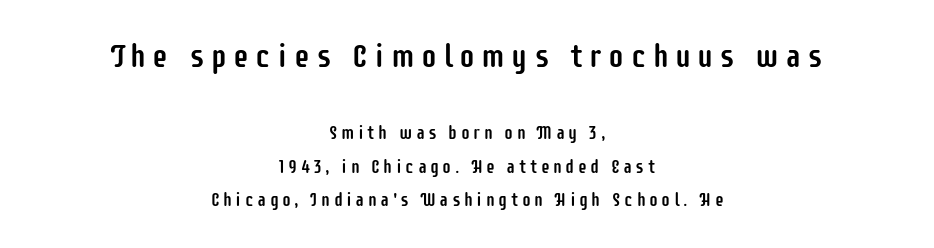
Type style note: lacks serifs. Rule under the text: the space is simply empty. Posture: vertical. Reading down the block, each line starts at a different indent, mirrored at its end.
